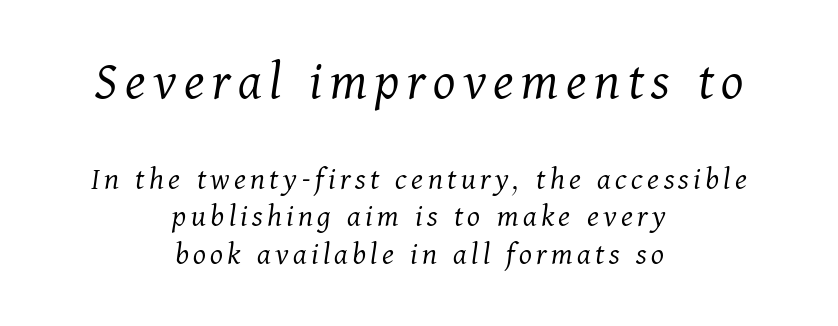
{"serif": "yes", "italic": "yes", "lean": "right", "slant_degrees": 11, "bold": "no", "weight": "light", "width": "normal", "stroke_contrast": "medium", "x_height": "medium", "monospaced": "no", "underline": "no", "align": "center", "line_spacing": "tight", "line_spacing_ratio": 1.13, "larger_block": "first", "size_ratio": 1.73, "glyph_px": 57}
